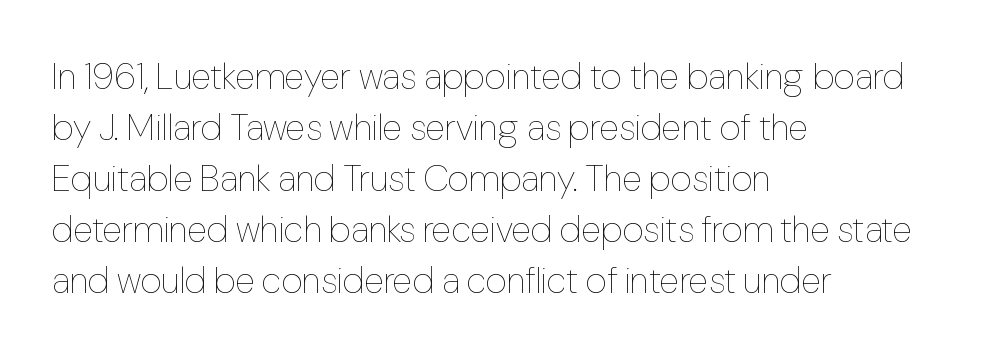
Stems and bowls with no extra thickness — not bold. Note the varied advance widths — an 'i' is clearly narrower than an 'm'. Nope, not italic — everything's standing straight. Letter spacing: default. The glyphs are unaccompanied by any horizontal stroke below them.
